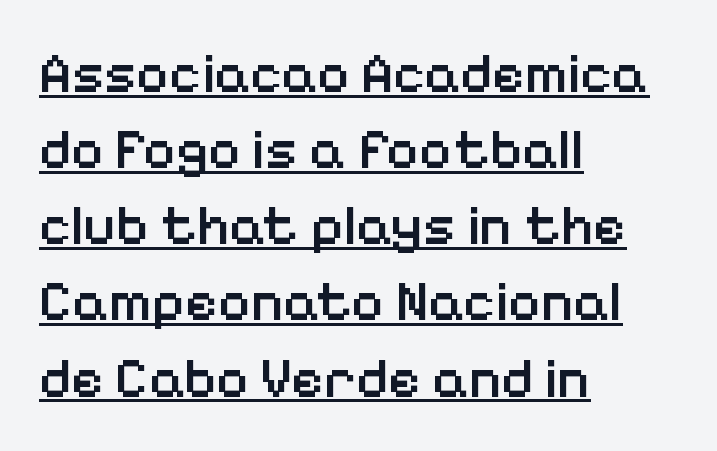
The image shows 56 px semibold sans-serif type, upright; set left-aligned, normal line spacing (1.36x), normal letter spacing, underlined; low stroke contrast and a medium x-height.
